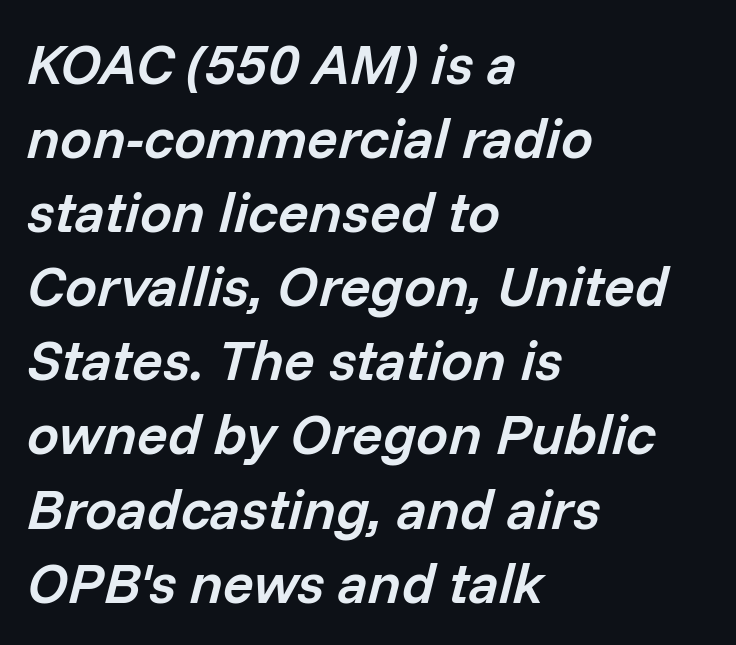
The image shows 57 px semibold type, italic (leaning right); set left-aligned, normal line spacing (1.3x), normal letter spacing, not underlined; low stroke contrast and a medium x-height.
